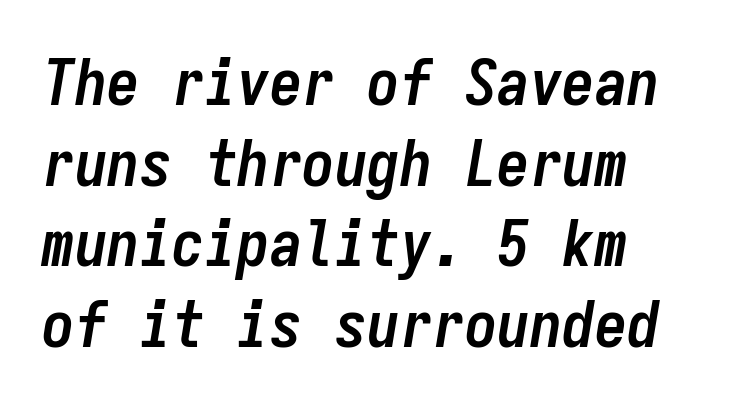
{"italic": "yes", "lean": "right", "slant_degrees": 9, "bold": "yes", "weight": "semibold", "width": "condensed", "stroke_contrast": "low", "x_height": "medium", "monospaced": "yes", "underline": "no", "align": "left", "line_spacing_ratio": 1.24, "letter_spacing": "normal", "letter_spacing_em": 0.0, "glyph_px": 65}
